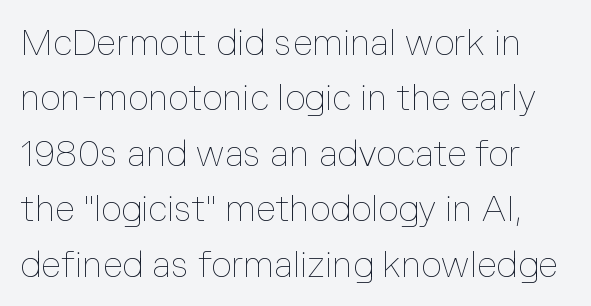
The image shows 36 px thin type, upright; set normal line spacing (1.54x), normal letter spacing, not underlined; low stroke contrast and a medium x-height.
